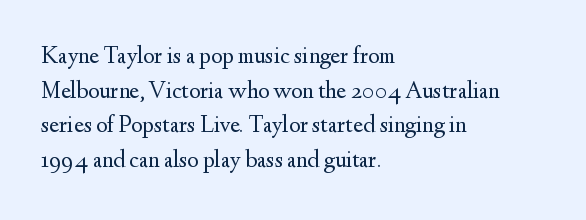
Regarding leading, the lines here are spaced in the standard way. The letters look calm and open, with moderate or lighter stems. Layout note: lines flush left. The rendering keeps characters at their native spacing. The lettering stays uniformly vertical, giving the passage a roman look. Underline: absent.
